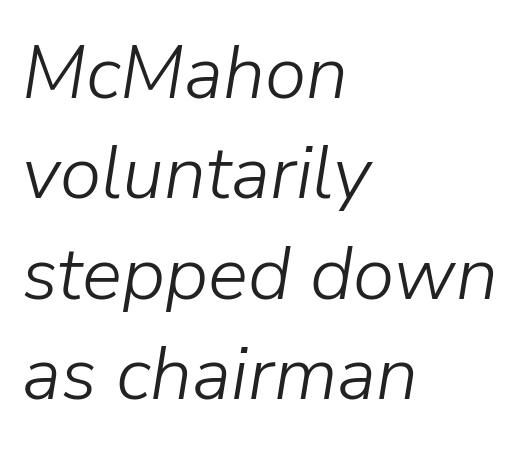
The image shows 75 px light type, italic (leaning right); set left-aligned, normal line spacing (1.34x), normal letter spacing, not underlined; low stroke contrast and a medium x-height.
